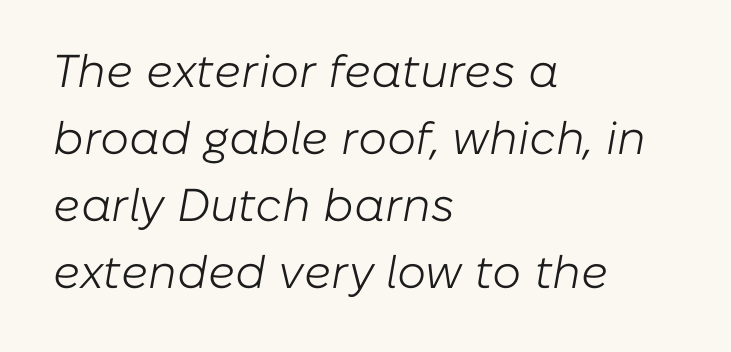
{"italic": "yes", "lean": "right", "slant_degrees": 10, "bold": "no", "weight": "light", "width": "normal", "stroke_contrast": "low", "x_height": "medium", "monospaced": "no", "underline": "no", "align": "left", "line_spacing": "normal", "line_spacing_ratio": 1.46, "letter_spacing": "normal", "letter_spacing_em": 0.0, "glyph_px": 46}
